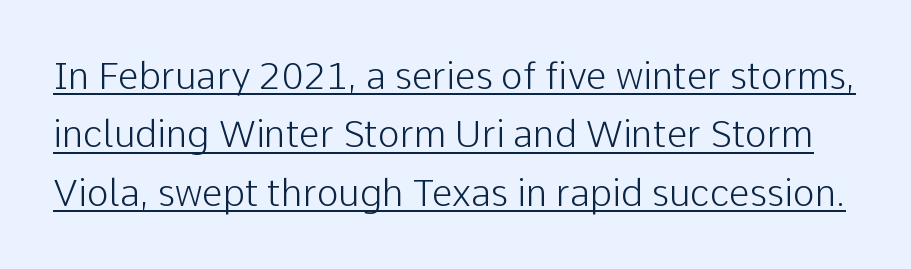
The image shows 37 px light sans-serif type, upright; set normal line spacing (1.58x), normal letter spacing, underlined; low stroke contrast and a medium x-height.
